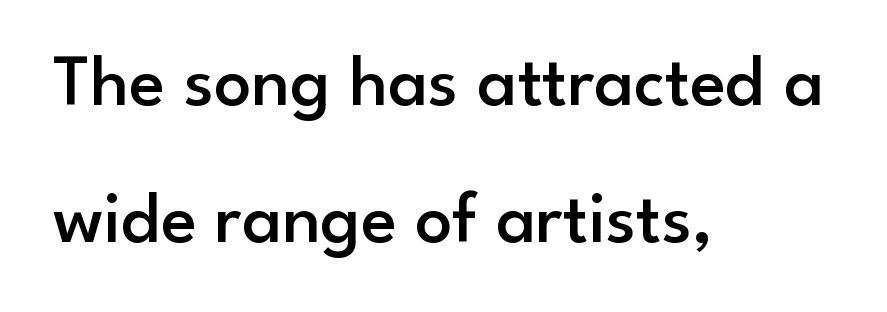
{"serif": "no", "italic": "no", "bold": "semi", "weight": "semibold", "width": "normal", "stroke_contrast": "low", "x_height": "small", "monospaced": "no", "underline": "no", "align": "left", "line_spacing_ratio": 1.85, "letter_spacing": "normal", "letter_spacing_em": 0.0, "glyph_px": 74}
